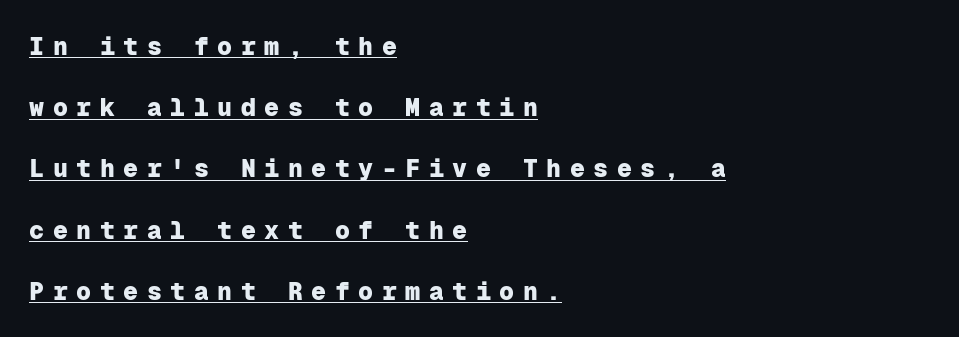
The image shows 25 px bold type, upright; set left-aligned, loose line spacing (2.45x), unusually wide letter spacing (+0.34 em), underlined.
